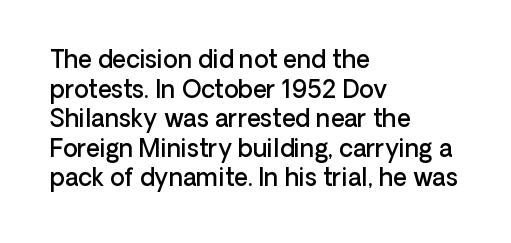
A bare baseline throughout the passage. Compared with a centered layout, this one pins lines to the left instead. This is moderately heavy type, rendered in semibold. The letters sit at their default tracking, neither squeezed nor spread. This sample uses an upright cut, with every glyph sitting square on the baseline.
